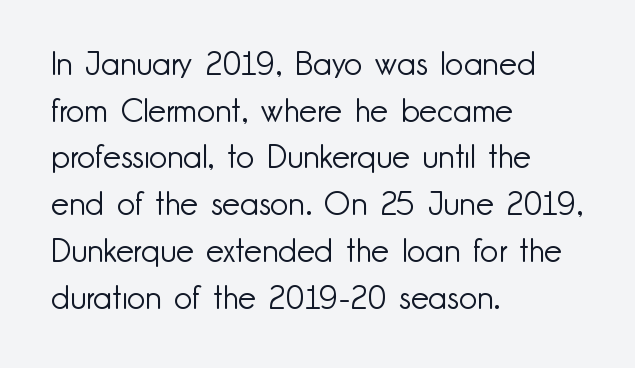
The image shows 32 px light sans-serif type, upright; set left-aligned, normal line spacing (1.46x), normal letter spacing, not underlined; low stroke contrast and a small x-height.
